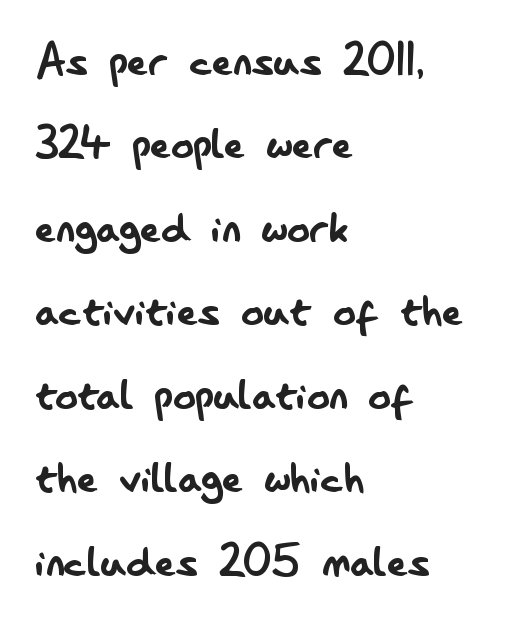
Q: Is the text bold? A: No.
Q: Is the text italic (slanted)? A: No, it is upright.
Q: Is the typeface a serif or a sans-serif typeface? A: Sans-serif.
Q: Is the text underlined? A: No.
Q: How is the paragraph aligned? A: Left-aligned.
Q: Is the spacing between letters normal or unusually wide? A: Normal.
Q: Is the spacing between lines tight, normal or loose? A: Normal.
Q: Width (condensed, normal, or wide)? A: Condensed.
Q: Stroke contrast? A: Low.
Q: x-height? A: Small.
Q: Monospaced? A: No.
